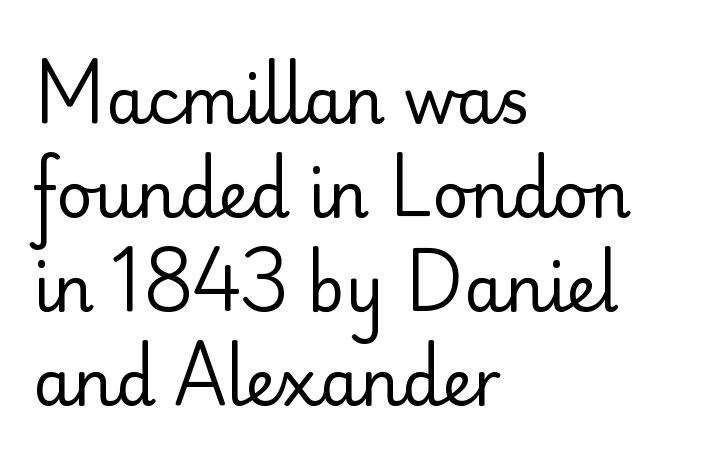
{"serif": "no", "italic": "no", "bold": "no", "weight": "regular", "width": "normal", "stroke_contrast": "low", "x_height": "small", "monospaced": "no", "underline": "no", "align": "left", "line_spacing": "normal", "line_spacing_ratio": 1.49, "letter_spacing": "normal", "letter_spacing_em": 0.0, "glyph_px": 63}
